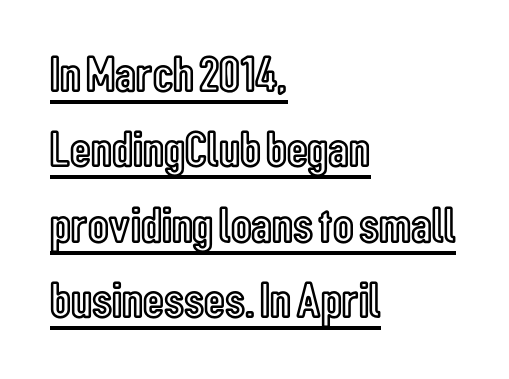
{"italic": "no", "width": "condensed", "x_height": "medium", "monospaced": "no", "underline": "yes", "align": "left", "line_spacing": "normal", "line_spacing_ratio": 1.48, "letter_spacing": "normal", "letter_spacing_em": 0.0, "glyph_px": 51}
